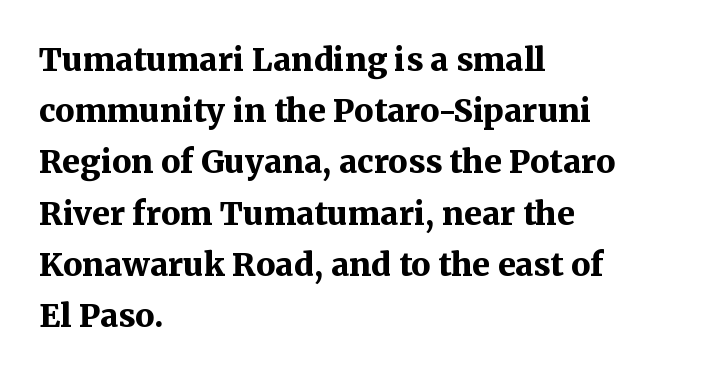
How heavy is the stroke? Heavy — this is a bold. The passage shown is typeset with a serif family. This is the regular roman posture of the typeface. The space beneath each line is pristine and unruled. Horizontal alignment here is leftward, the default for most running prose. Compared with typical body copy, the letter spacing here is the same.
